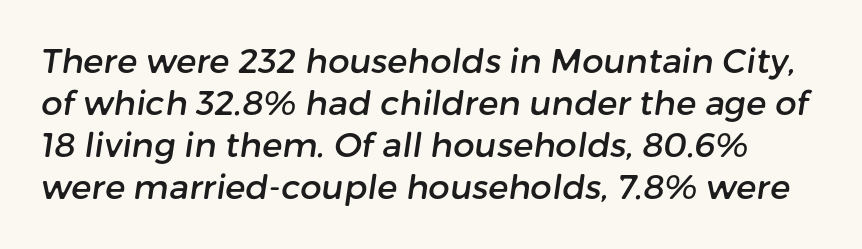
{"serif": "no", "width": "normal", "stroke_contrast": "low", "x_height": "medium", "monospaced": "no", "underline": "no", "line_spacing_ratio": 1.24, "letter_spacing": "normal", "letter_spacing_em": 0.0, "glyph_px": 34}
